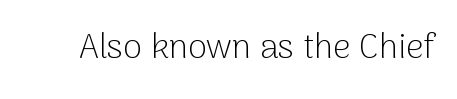
The image shows 34 px light sans-serif type, upright; set normal letter spacing, not underlined; low stroke contrast and a medium x-height.
